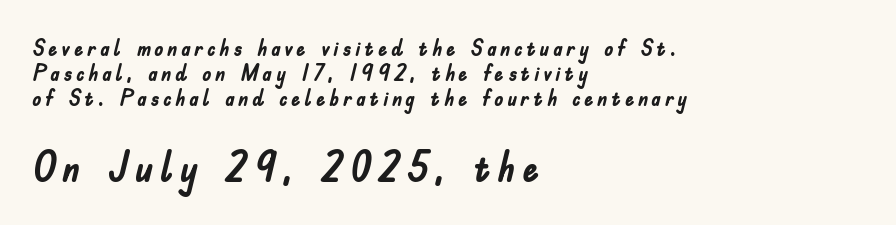
{"serif": "no", "bold": "yes", "weight": "semibold", "width": "condensed", "stroke_contrast": "low", "x_height": "small", "monospaced": "no", "underline": "no", "align": "left", "line_spacing": "tight", "line_spacing_ratio": 1.09, "larger_block": "second", "size_ratio": 1.78, "glyph_px": 41}
